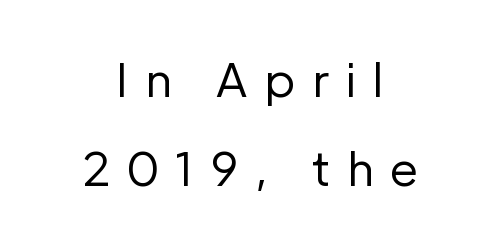
The glyphs in this specimen are sans serif. Compared with a flush-left layout, this one balances lines on the center instead. Honestly, the letter spacing is so wide it's the main thing you notice. In terms of leading, this rendering errs on the spacious side. No chunkiness to these letters — they're not bold. The letters stand upright; this is a roman face.
